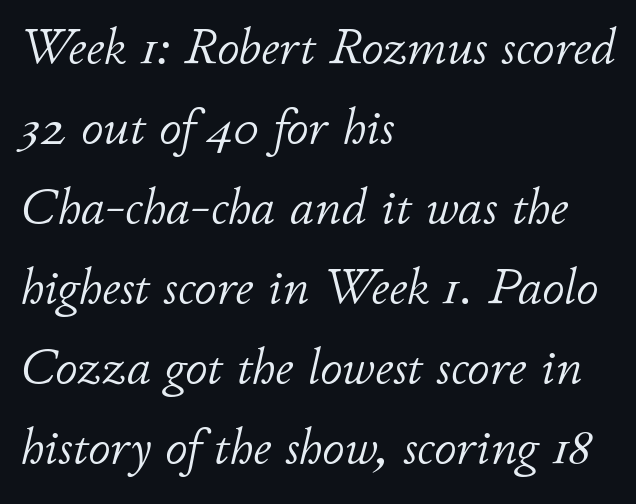
Evenly set lines give the paragraph a standard silhouette. The axis of the letterforms is tilted away from vertical. Counters stay open thanks to moderate or lighter strokes. Casual observation: everything's shoved over to the left. Is this a fixed-width face? No — the glyphs have proportional, varying widths.
